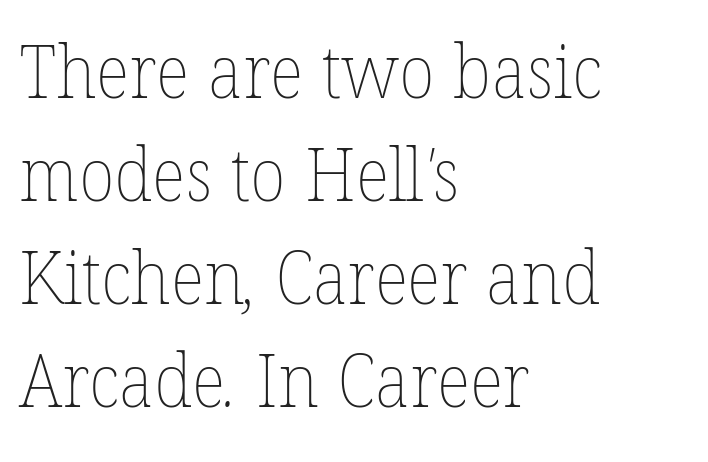
Counters stay open thanks to moderate or lighter strokes. Regarding leading, the lines here are spaced in the standard way. The baseline area is clear. Words appear dense and cohesive because spacing is normal. Where is the straight margin? On the left.
